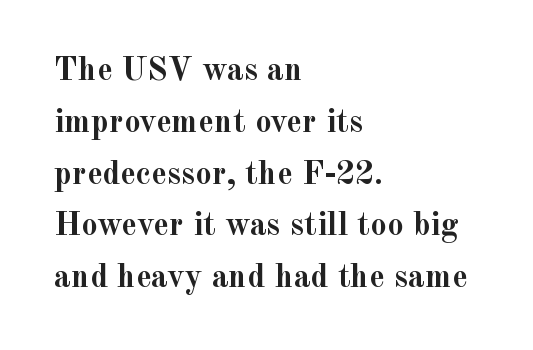
The image shows 33 px semibold serif type, upright; set left-aligned, normal line spacing (1.57x), normal letter spacing, not underlined; a small x-height.
